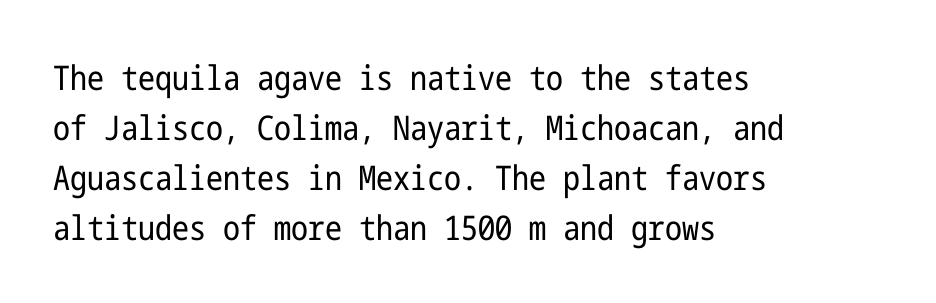
Any mark beneath the type? The region is blank. Letter spacing: default. Every row of glyphs begins at an identical x-position on the left. A roman cut, with each character standing at attention.
